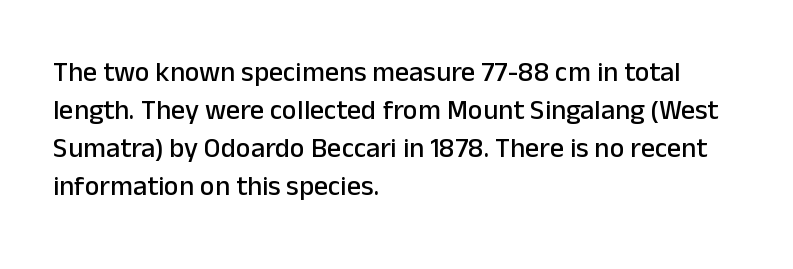
The space beneath each line is pristine and unruled. This rendering employs a face without finishing strokes, i.e., a sans-serif. Every row of glyphs begins at an identical x-position on the left. The face used here is proportionally spaced, like ordinary book or web type.
